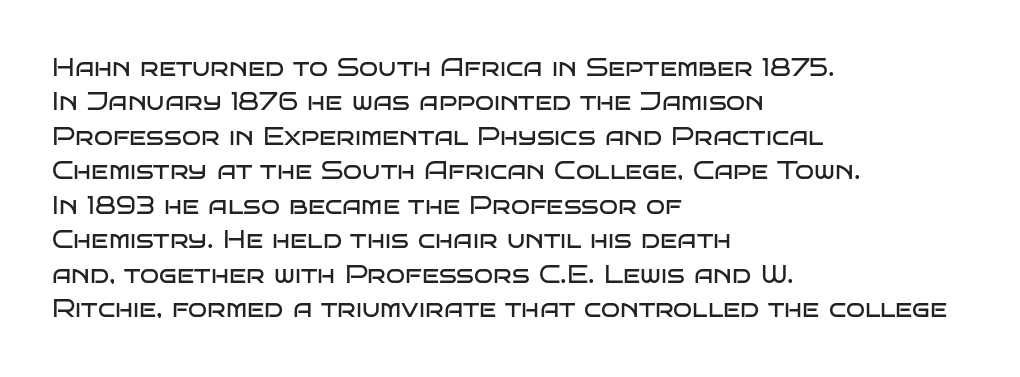
Spacing between characters is what you'd get straight out of the box. The passage shown is not underscored anywhere. The lines in this sample share a left origin and differ only in where they stop. The lines sit at an ordinary, default distance from one another. Is the type heavy? It reads as light-to-regular instead.
